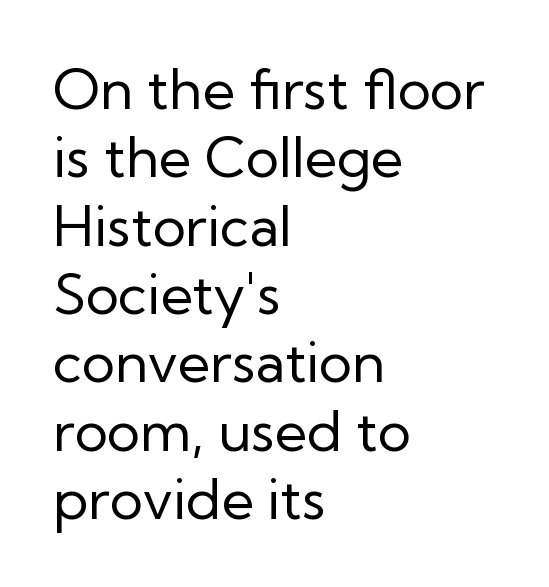
Q: Is the text bold? A: No.
Q: Is the text italic (slanted)? A: No, it is upright.
Q: Is the typeface a serif or a sans-serif typeface? A: Sans-serif.
Q: Is the text underlined? A: No.
Q: How is the paragraph aligned? A: Left-aligned.
Q: Is the spacing between letters normal or unusually wide? A: Normal.
Q: Width (condensed, normal, or wide)? A: Normal.
Q: Stroke contrast? A: Low.
Q: x-height? A: Medium.
Q: Monospaced? A: No.
